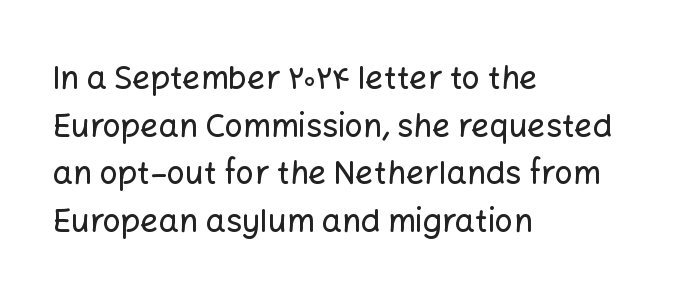
The image shows 32 px sans-serif type, upright; set left-aligned, normal line spacing (1.49x), normal letter spacing, not underlined; low stroke contrast and a medium x-height.
